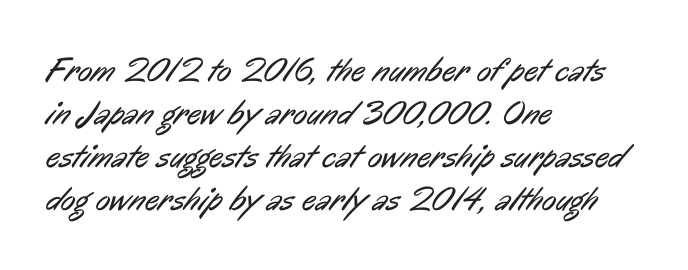
The image shows 34 px regular-weight, condensed sans-serif type; set left-aligned, normal line spacing (1.26x), normal letter spacing, not underlined; low stroke contrast and a medium x-height.
